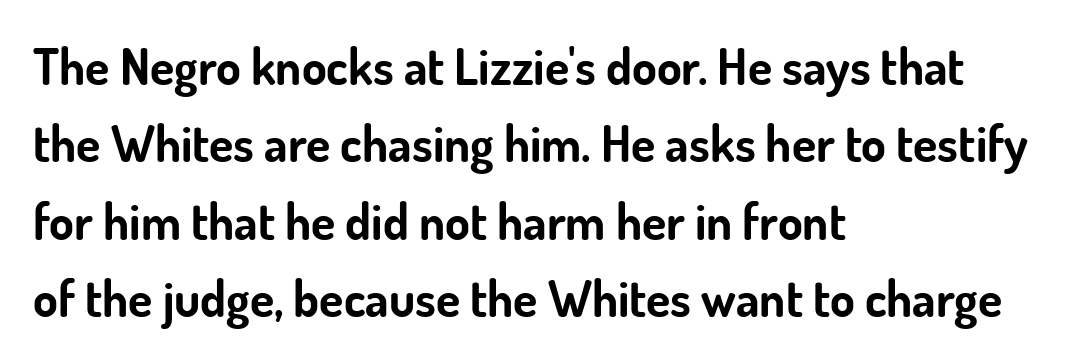
The image shows 50 px bold sans-serif type, upright; set left-aligned, normal line spacing (1.55x), normal letter spacing, not underlined; low stroke contrast and a small x-height.
